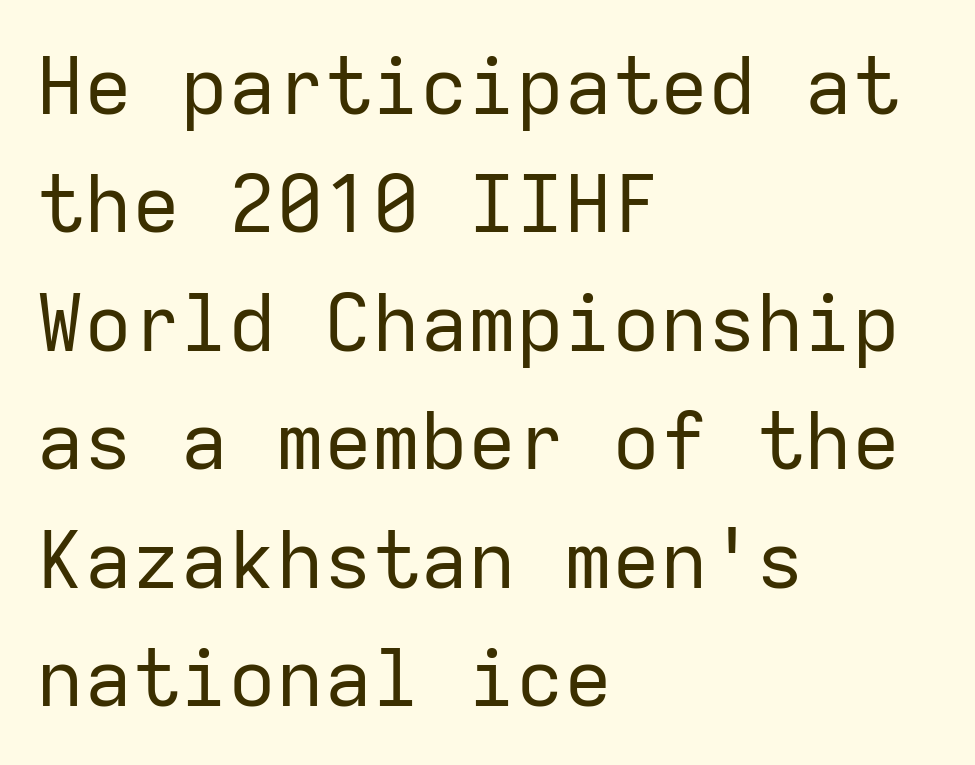
Q: Is the text bold? A: No.
Q: Is the text italic (slanted)? A: No, it is upright.
Q: Is the typeface a serif or a sans-serif typeface? A: Sans-serif.
Q: Is the text underlined? A: No.
Q: How is the paragraph aligned? A: Left-aligned.
Q: Is the spacing between letters normal or unusually wide? A: Normal.
Q: Is the spacing between lines tight, normal or loose? A: Normal.
Q: Width (condensed, normal, or wide)? A: Normal.
Q: Stroke contrast? A: Low.
Q: x-height? A: Medium.
Q: Monospaced? A: Yes.
